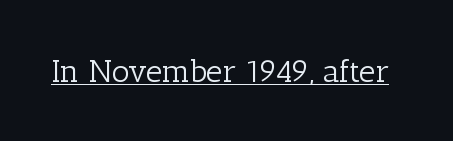
{"serif": "yes", "italic": "no", "bold": "no", "weight": "light", "width": "normal", "stroke_contrast": "low", "x_height": "medium", "monospaced": "no", "underline": "yes", "letter_spacing": "normal", "letter_spacing_em": 0.0, "glyph_px": 32}
